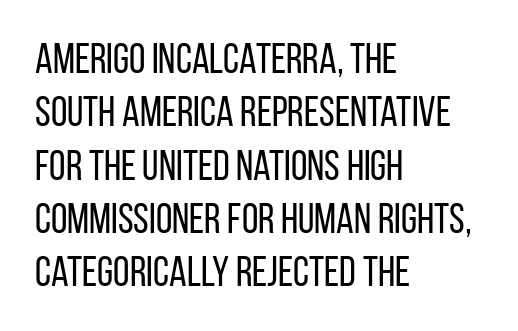
The image shows 42 px regular-weight, condensed sans-serif type, upright; set left-aligned, normal line spacing (1.27x), normal letter spacing, not underlined; low stroke contrast and a large x-height.
